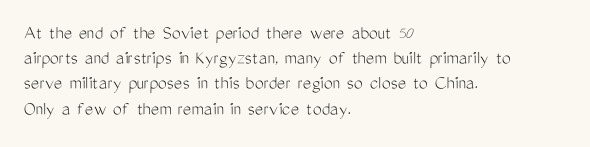
How would I describe the line gaps? Plain and ordinary. Stem width sits at or under what a default text font uses. Posture: straight, roman, zero tilt. Underlining? Definitely not there. How are the letters spaced? Ordinarily, with no added tracking. Alignment: flush left.
